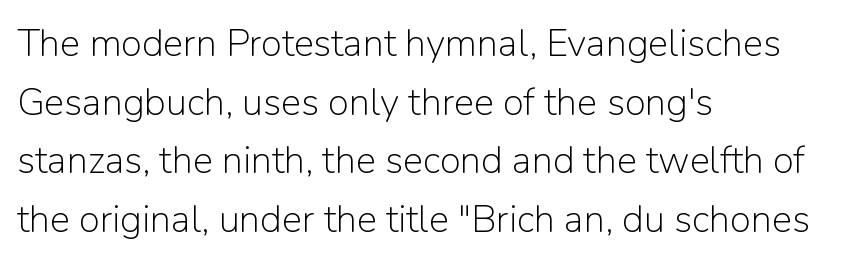
The image shows 38 px light sans-serif type, upright; set left-aligned, normal line spacing (1.54x), normal letter spacing, not underlined; low stroke contrast and a medium x-height.
